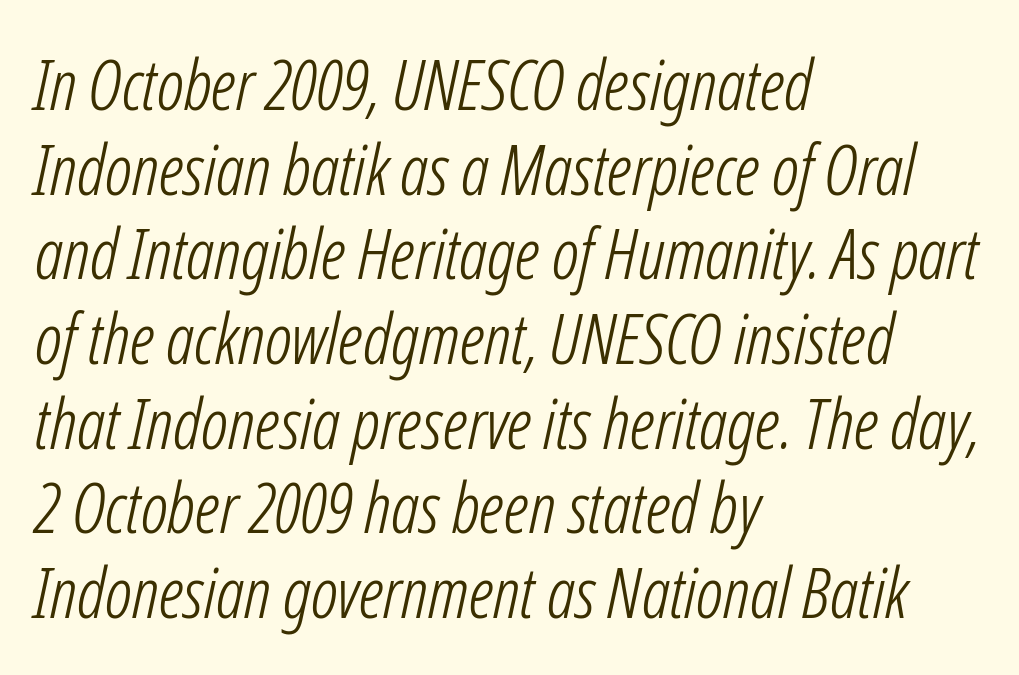
Tracking here is standard; glyphs follow each other at the usual distance. The letters advance in unequal steps, a hallmark of proportional type. Stroke thickness stays within the range of a standard reading face or lighter. The words here are not underlined. Slant detected: the letters are inclined.
